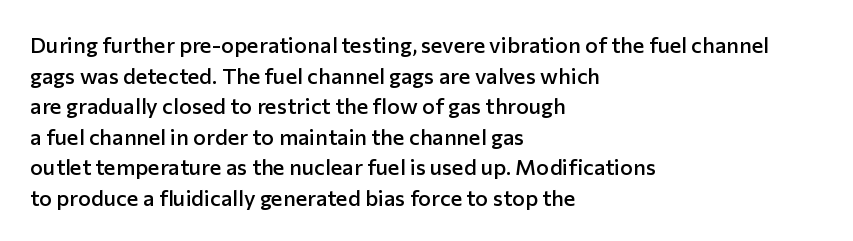
The image shows 22 px text type, upright; set left-aligned, normal line spacing (1.39x), normal letter spacing, not underlined.
